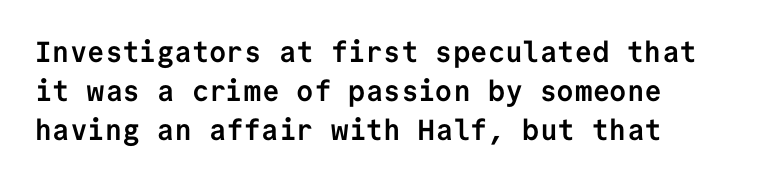
{"serif": "no", "italic": "no", "bold": "yes", "weight": "semibold", "width": "normal", "stroke_contrast": "low", "x_height": "medium", "monospaced": "yes", "underline": "no", "align": "left", "line_spacing": "normal", "line_spacing_ratio": 1.35, "letter_spacing": "normal", "letter_spacing_em": 0.0, "glyph_px": 29}
